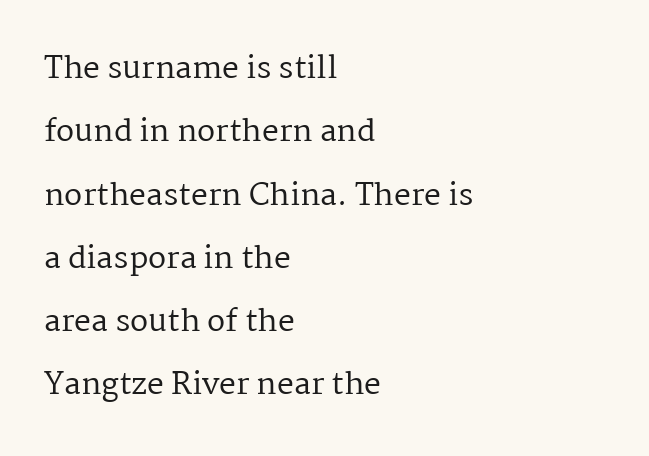
A typesetter would call this leading open, well beyond the default. Varying glyph widths throughout — classic text-font behaviour. If you drew a ruler down the left edge, every line would touch it. Underline: absent. Unbolded letterforms with no extra heft. Unlike a clean sans, this face finishes its strokes with serifs.
